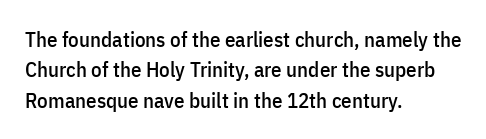
The image shows 21 px text type, upright; set left-aligned, normal line spacing (1.45x), normal letter spacing, not underlined.
